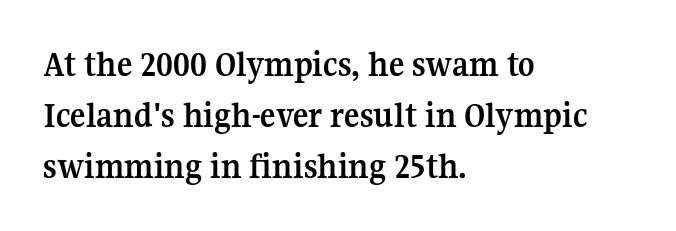
The rendering anchors every line to the left-hand side. Do the letters lean? They stand straight. Spacing verdict: proportional, widths tailored to each character. The area under the type is left untouched. The rendering shows small feet on the letterforms — a serif design. Compared with typical body copy, the letter spacing here is the same.
